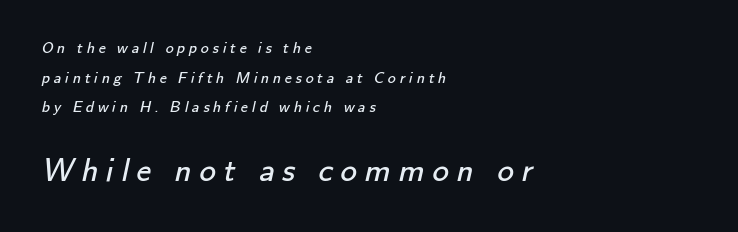
A sans-serif font was chosen for this passage. Each row of text sits above clean, open space. Display-style spreading of the glyphs; the letterfit is very open. Line starts are locked; line ends wander.
